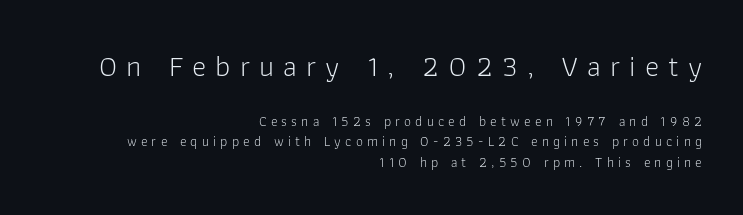
{"serif": "no", "italic": "no", "bold": "no", "weight": "light", "width": "normal", "stroke_contrast": "low", "x_height": "medium", "monospaced": "no", "underline": "no", "align": "right", "line_spacing": "normal", "line_spacing_ratio": 1.46, "letter_spacing": "wide", "letter_spacing_em": 0.3, "larger_block": "first", "size_ratio": 2.14, "glyph_px": 30}
